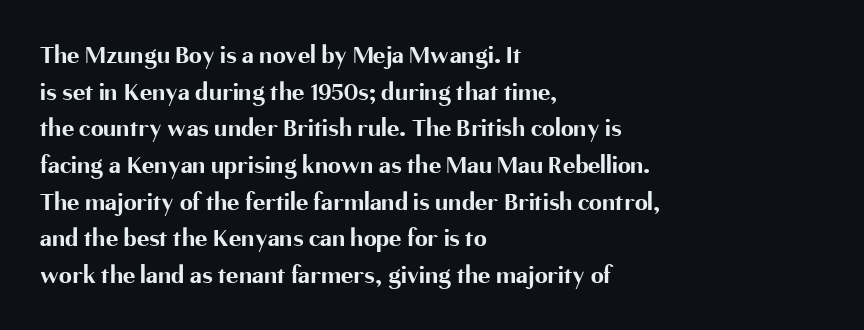
{"italic": "no", "bold": "yes", "underline": "no", "align": "left", "line_spacing": "normal", "line_spacing_ratio": 1.41, "letter_spacing": "normal", "letter_spacing_em": 0.0, "glyph_px": 26}
